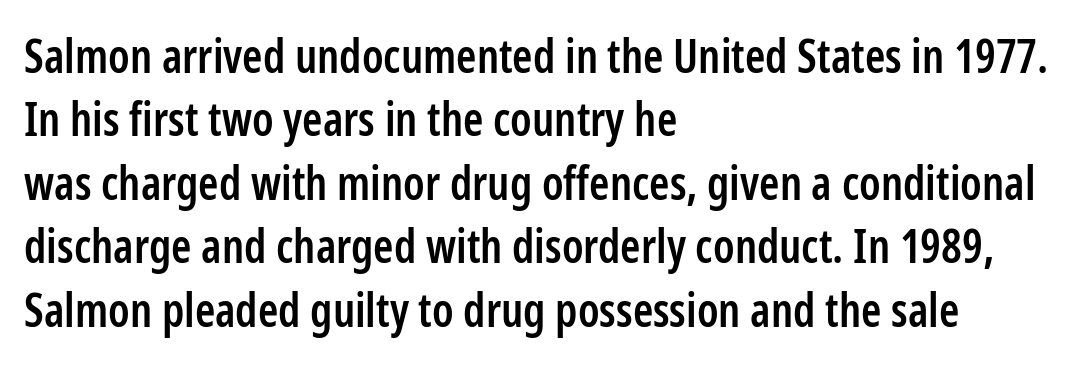
The image shows 46 px semibold, condensed sans-serif type, upright; set left-aligned, normal line spacing (1.38x), normal letter spacing, not underlined; low stroke contrast and a medium x-height.
